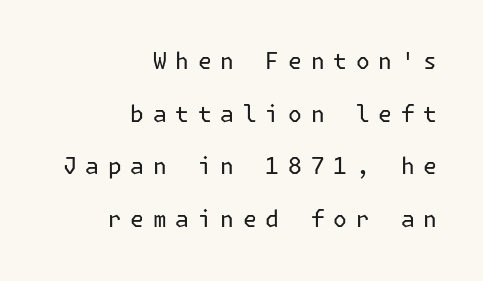
{"italic": "no", "bold": "no", "underline": "no", "align": "right", "line_spacing": "loose", "line_spacing_ratio": 2.29, "letter_spacing": "wide", "letter_spacing_em": 0.38, "glyph_px": 23}
